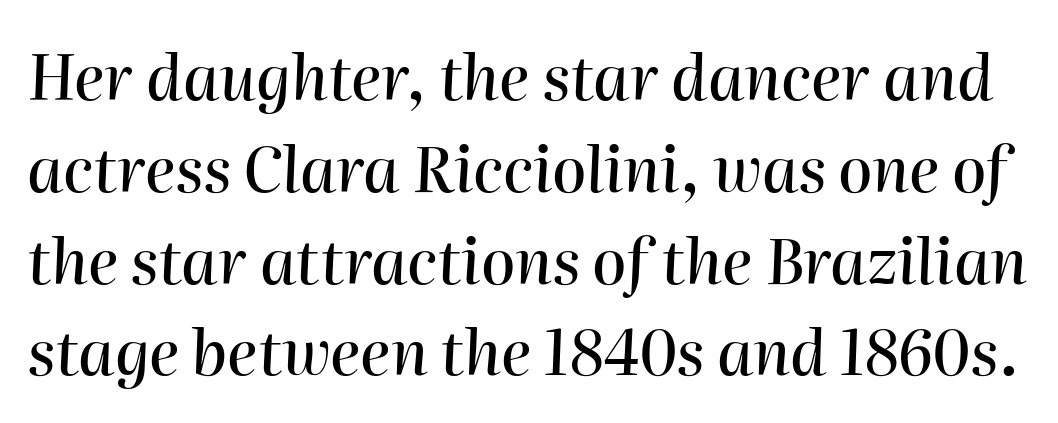
Q: Is the text italic (slanted)? A: Yes, it leans right by about 2 degrees.
Q: Is the text underlined? A: No.
Q: Is the spacing between letters normal or unusually wide? A: Normal.
Q: Is the spacing between lines tight, normal or loose? A: Normal.
Q: Width (condensed, normal, or wide)? A: Normal.
Q: Stroke contrast? A: High.
Q: x-height? A: Medium.
Q: Monospaced? A: No.
